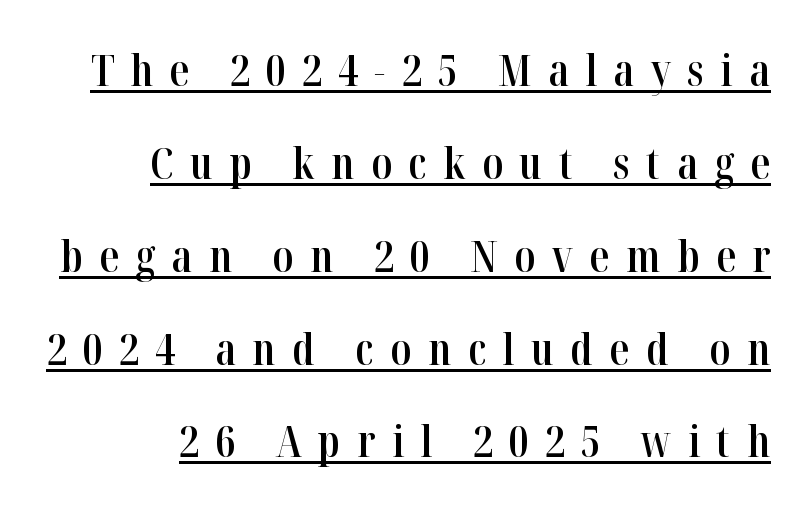
{"serif": "yes", "italic": "no", "bold": "semi", "weight": "semibold", "width": "condensed", "stroke_contrast": "high", "x_height": "medium", "monospaced": "no", "underline": "yes", "align": "right", "line_spacing": "loose", "line_spacing_ratio": 2.11, "letter_spacing": "wide", "letter_spacing_em": 0.37, "glyph_px": 44}
